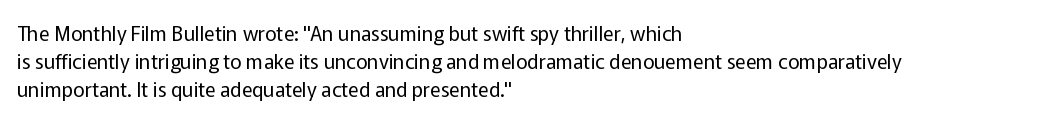
{"italic": "no", "bold": "no", "underline": "no", "align": "left", "line_spacing": "normal", "line_spacing_ratio": 1.4, "letter_spacing": "normal", "letter_spacing_em": 0.0, "glyph_px": 20}
